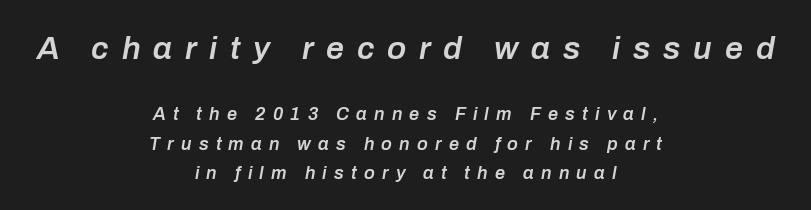
{"italic": "yes", "lean": "right", "slant_degrees": 10, "bold": "semi", "weight": "semibold", "width": "normal", "stroke_contrast": "low", "x_height": "medium", "monospaced": "no", "underline": "no", "align": "center", "line_spacing": "normal", "line_spacing_ratio": 1.62, "letter_spacing": "wide", "letter_spacing_em": 0.4, "larger_block": "first", "size_ratio": 1.78, "glyph_px": 32}
